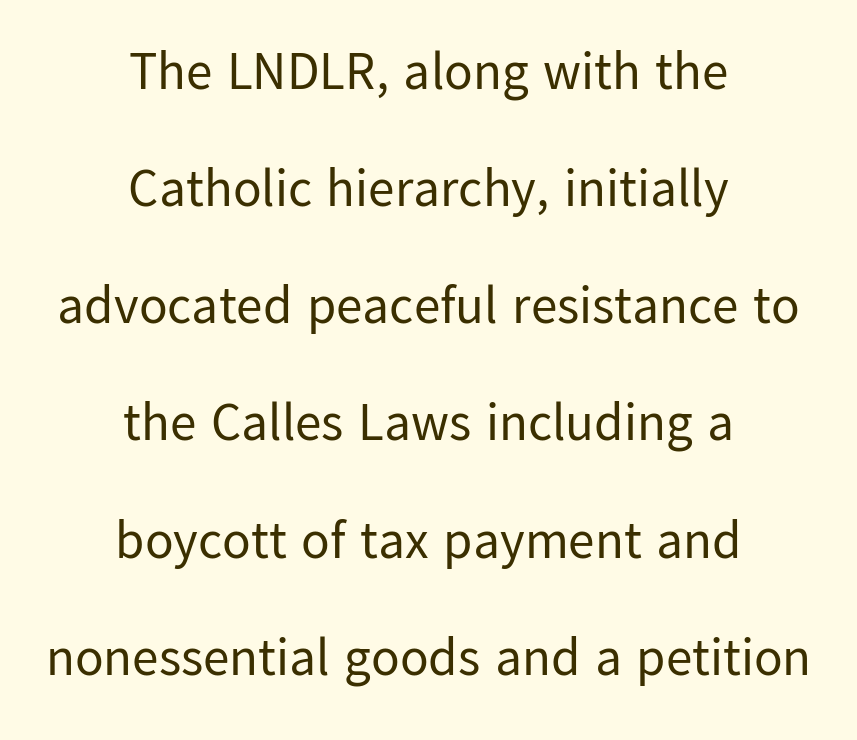
{"serif": "no", "italic": "no", "bold": "no", "weight": "regular", "width": "normal", "stroke_contrast": "low", "x_height": "medium", "monospaced": "no", "underline": "no", "align": "center", "line_spacing": "loose", "line_spacing_ratio": 2.21, "letter_spacing": "normal", "letter_spacing_em": 0.0, "glyph_px": 53}
